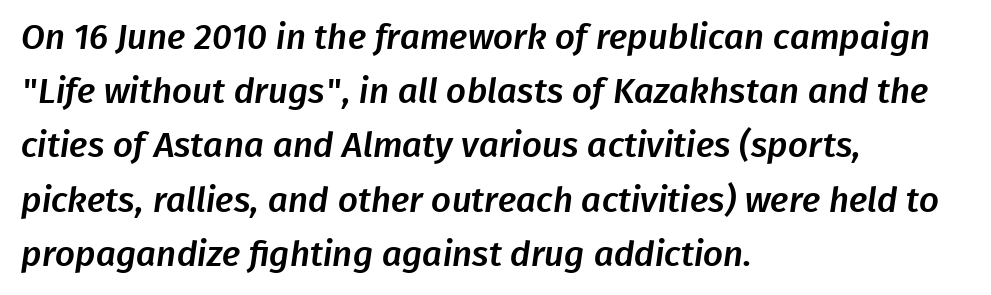
Q: Is the typeface a serif or a sans-serif typeface? A: Sans-serif.
Q: Is the text underlined? A: No.
Q: How is the paragraph aligned? A: Left-aligned.
Q: Is the spacing between letters normal or unusually wide? A: Normal.
Q: Is the spacing between lines tight, normal or loose? A: Normal.
Q: Width (condensed, normal, or wide)? A: Normal.
Q: Stroke contrast? A: Low.
Q: x-height? A: Medium.
Q: Monospaced? A: No.
